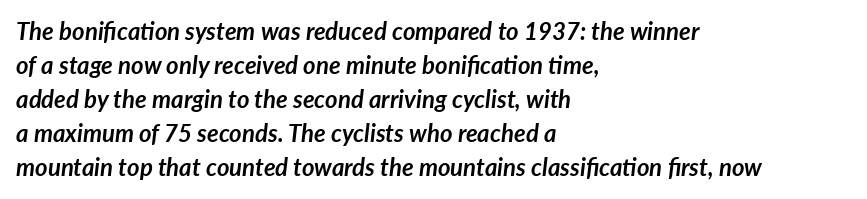
Q: Is the text bold? A: Yes.
Q: Is the text italic (slanted)? A: Yes, it leans right by about 7 degrees.
Q: Is the text underlined? A: No.
Q: How is the paragraph aligned? A: Left-aligned.
Q: Is the spacing between letters normal or unusually wide? A: Normal.
Q: Is the spacing between lines tight, normal or loose? A: Normal.
